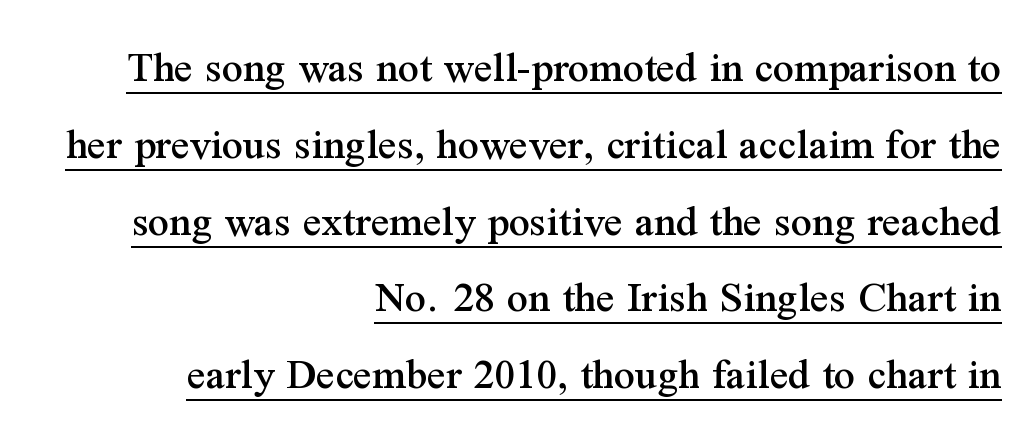
Does the copy run flush right? Yes — the right margin is perfectly even. Line spacing here is normal. The font family rendered here belongs to the serif group. Posture: upright roman. A typesetter would call this zero additional tracking. Spacing verdict: proportional, widths tailored to each character.
